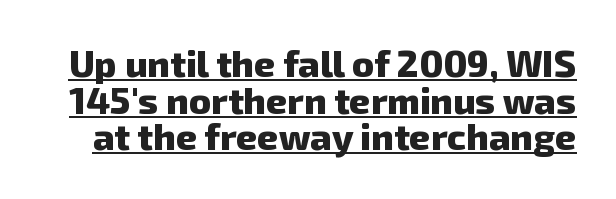
{"serif": "no", "bold": "yes", "weight": "heavy", "width": "normal", "stroke_contrast": "low", "x_height": "medium", "monospaced": "no", "underline": "yes", "line_spacing": "tight", "line_spacing_ratio": 0.99, "letter_spacing": "normal", "letter_spacing_em": 0.0, "glyph_px": 37}
